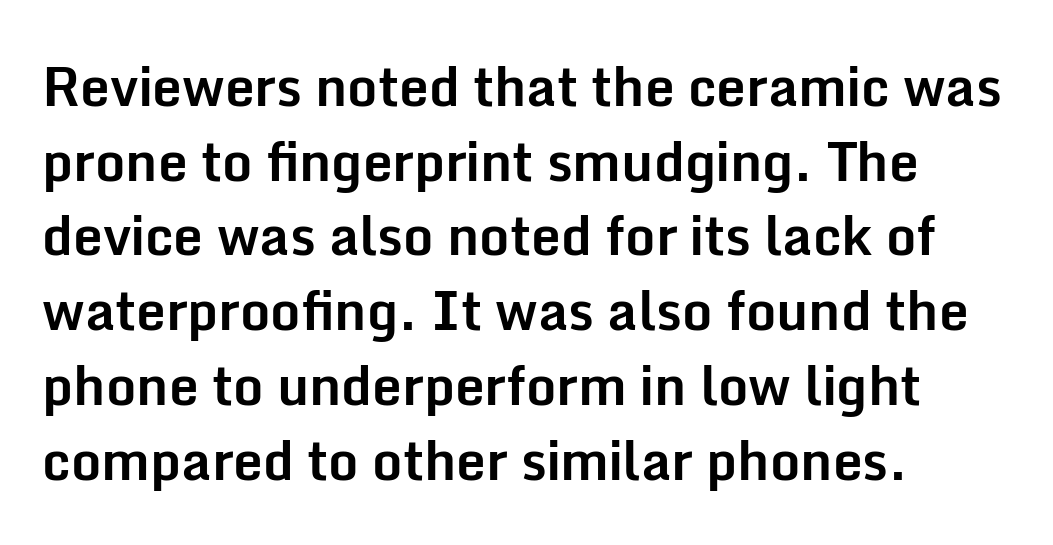
{"serif": "no", "italic": "no", "bold": "yes", "weight": "bold", "width": "normal", "stroke_contrast": "low", "x_height": "medium", "monospaced": "no", "underline": "no", "align": "left", "line_spacing": "normal", "line_spacing_ratio": 1.41, "letter_spacing": "normal", "letter_spacing_em": 0.0, "glyph_px": 53}
